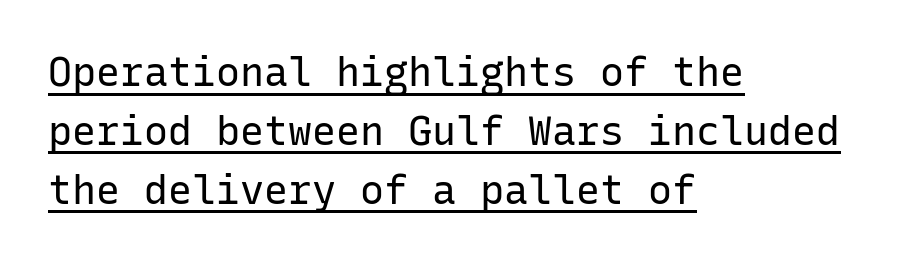
Posture: straight, roman, zero tilt. Characters follow at the spacing the type designer built in. The vertical gap from one line to the next is medium. The sample's only ornament is a line tracing under the words. Does the copy run flush right? No — it runs flush left. The font family rendered here belongs to the sans-serif group.
